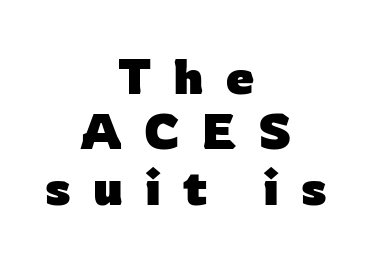
{"serif": "no", "italic": "no", "bold": "yes", "weight": "heavy", "width": "normal", "stroke_contrast": "low", "x_height": "medium", "monospaced": "no", "underline": "no", "align": "center", "line_spacing": "tight", "line_spacing_ratio": 1.11, "letter_spacing": "wide", "letter_spacing_em": 0.44, "glyph_px": 50}
